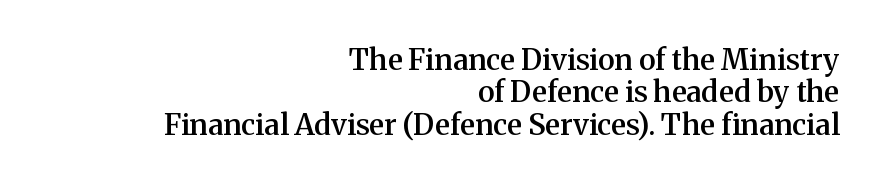
The image shows 29 px semibold serif type, upright; set right-aligned, tight line spacing (1.12x), normal letter spacing, not underlined; medium stroke contrast and a medium x-height.
